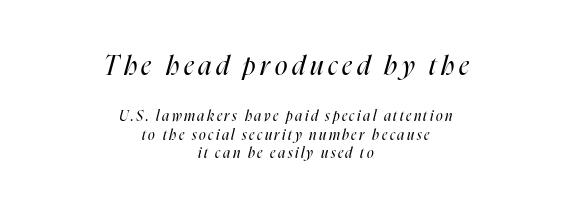
The image shows 26 px text type, italic (leaning right); set centered, normal line spacing (1.32x), not underlined; the first (top) block is 1.86x larger.
